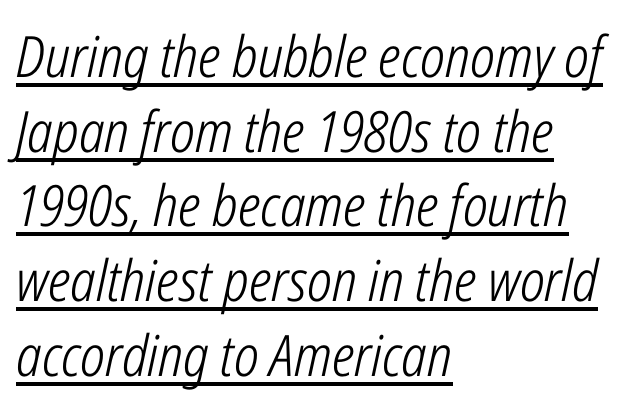
{"italic": "yes", "lean": "right", "slant_degrees": 12, "bold": "no", "weight": "light", "width": "condensed", "stroke_contrast": "low", "x_height": "medium", "monospaced": "no", "underline": "yes", "align": "left", "line_spacing": "normal", "line_spacing_ratio": 1.31, "letter_spacing": "normal", "letter_spacing_em": 0.0, "glyph_px": 57}
